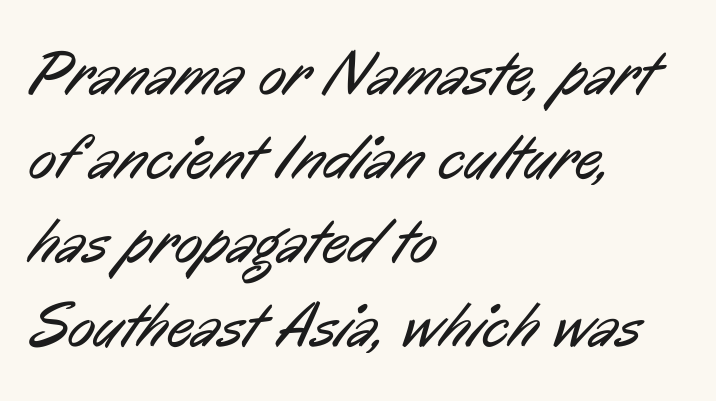
{"serif": "no", "bold": "no", "weight": "regular", "width": "condensed", "stroke_contrast": "low", "x_height": "medium", "monospaced": "no", "underline": "no", "align": "left", "line_spacing": "normal", "line_spacing_ratio": 1.31, "letter_spacing": "normal", "letter_spacing_em": 0.0, "glyph_px": 64}
